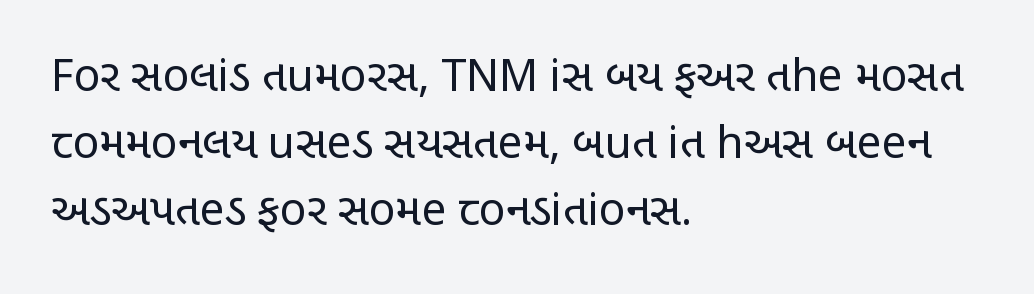
{"serif": "no", "italic": "no", "bold": "no", "weight": "regular", "width": "condensed", "stroke_contrast": "low", "x_height": "large", "monospaced": "no", "underline": "no", "align": "left", "line_spacing": "normal", "line_spacing_ratio": 1.52, "letter_spacing": "normal", "letter_spacing_em": 0.0, "glyph_px": 44}
